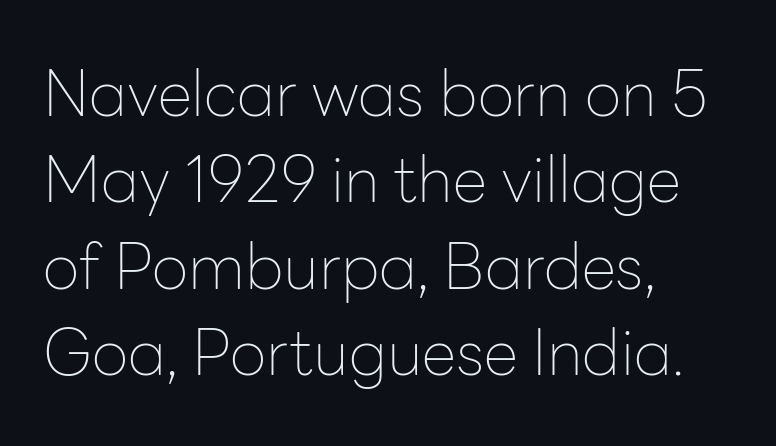
Q: Is the text bold? A: No.
Q: Is the text italic (slanted)? A: No, it is upright.
Q: Is the typeface a serif or a sans-serif typeface? A: Sans-serif.
Q: Is the text underlined? A: No.
Q: How is the paragraph aligned? A: Left-aligned.
Q: Is the spacing between letters normal or unusually wide? A: Normal.
Q: Is the spacing between lines tight, normal or loose? A: Normal.
Q: Width (condensed, normal, or wide)? A: Normal.
Q: Stroke contrast? A: Low.
Q: x-height? A: Medium.
Q: Monospaced? A: No.
